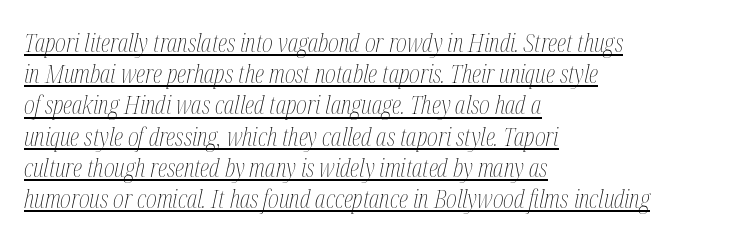
The image shows 26 px text type, italic (leaning right); set left-aligned, line spacing 1.2x, normal letter spacing, underlined.
